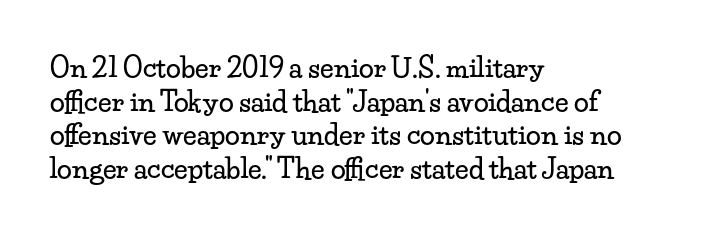
This is the regular roman posture of the typeface. Does extra space separate the letters? No, they use regular spacing. One-word summary of the alignment: left. How would I describe the line gaps? Plain and ordinary.
